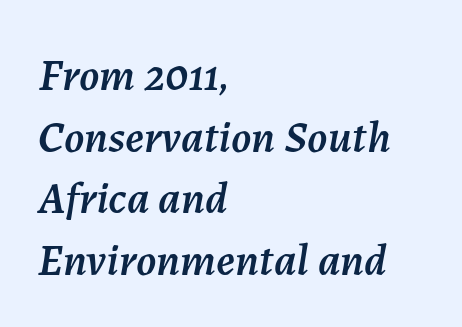
The image shows 45 px text type, italic (leaning right); set left-aligned, normal line spacing (1.37x), normal letter spacing, not underlined; medium stroke contrast and a medium x-height.
